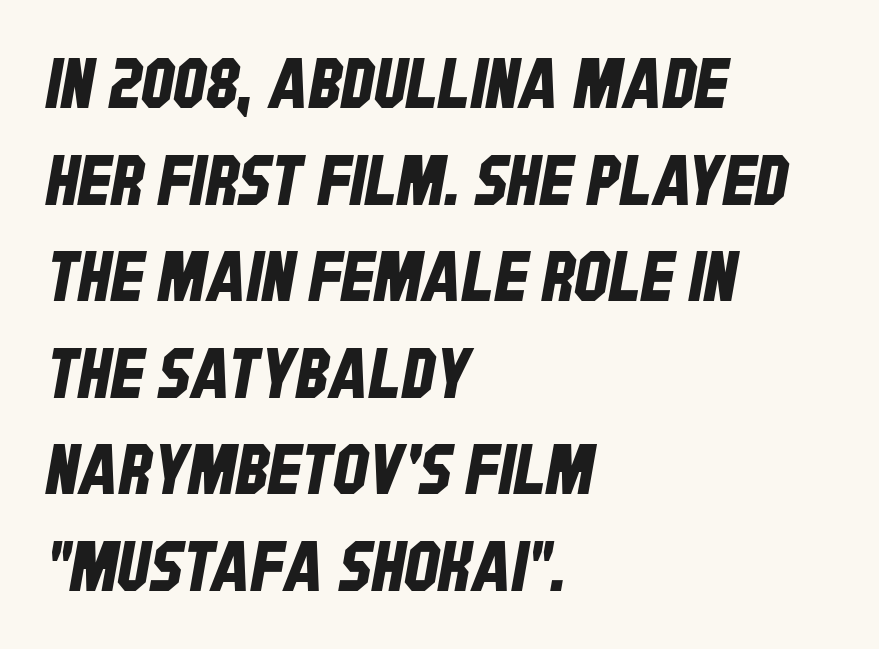
The image shows 69 px condensed sans-serif type; set left-aligned, normal line spacing (1.4x), normal letter spacing, not underlined; low stroke contrast and a large x-height.
